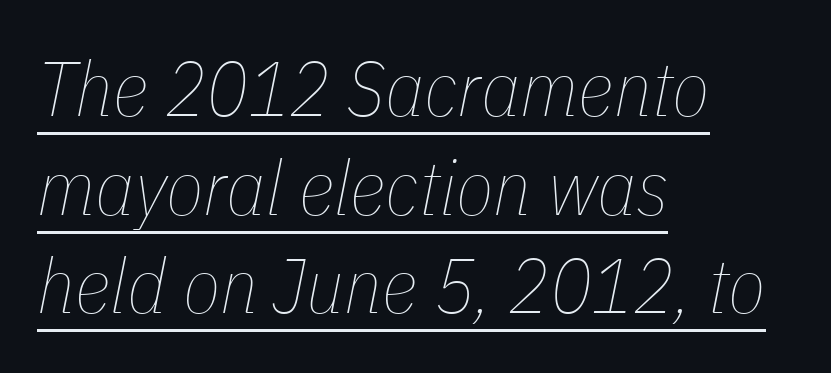
Q: Is the text bold? A: No.
Q: Is the text italic (slanted)? A: Yes, it leans right by about 11 degrees.
Q: Is the text underlined? A: Yes.
Q: How is the paragraph aligned? A: Left-aligned.
Q: Is the spacing between letters normal or unusually wide? A: Normal.
Q: Is the spacing between lines tight, normal or loose? A: Normal.
Q: Width (condensed, normal, or wide)? A: Condensed.
Q: Stroke contrast? A: Low.
Q: x-height? A: Medium.
Q: Monospaced? A: No.
